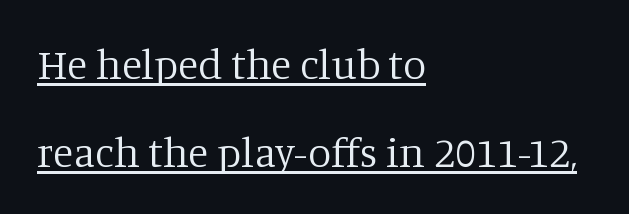
Students, note that the glyphs here touch the page at normal intervals. Left-aligned paragraph, ragged on the right. The line-height multiplier appears high, well above default. Compared with undecorated copy, this sample adds a rule below the words.
